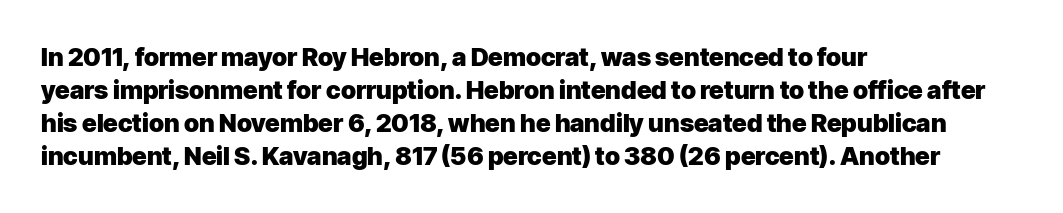
Q: Is the text bold? A: Yes.
Q: Is the text italic (slanted)? A: No, it is upright.
Q: Is the text underlined? A: No.
Q: How is the paragraph aligned? A: Left-aligned.
Q: Is the spacing between letters normal or unusually wide? A: Normal.
Q: Is the spacing between lines tight, normal or loose? A: Normal.
